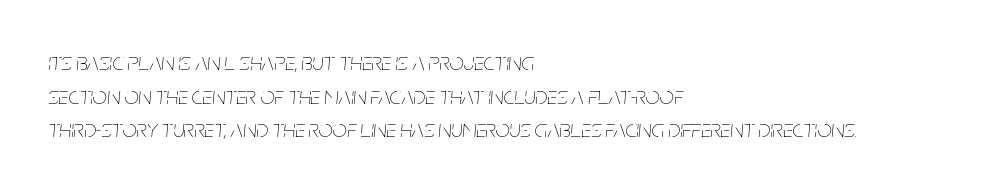
{"italic": "yes", "lean": "right", "slant_degrees": 5, "bold": "no", "underline": "no", "align": "left", "line_spacing": "normal", "line_spacing_ratio": 1.35, "letter_spacing": "normal", "letter_spacing_em": 0.0, "glyph_px": 25}
